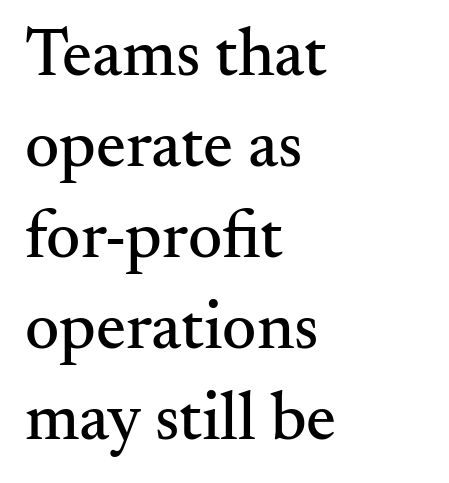
The block of text has a typical density, with ordinary space between rows. You could call the tracking neutral — neither tight nor loose. Is this a fixed-width face? No — the glyphs have proportional, varying widths. This rendering employs a face with finishing strokes, i.e., a serif. The glyphs are unaccompanied by any horizontal stroke below them. Designer's note — italics off, roman on.
